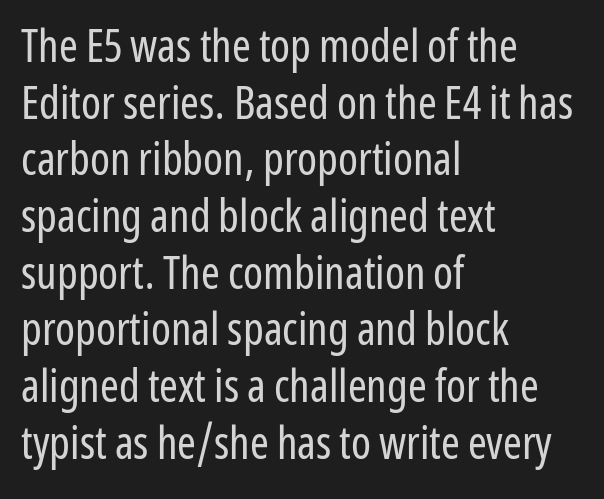
{"serif": "no", "italic": "no", "bold": "no", "weight": "regular", "width": "condensed", "stroke_contrast": "low", "x_height": "medium", "monospaced": "no", "underline": "no", "align": "left", "line_spacing": "normal", "line_spacing_ratio": 1.26, "letter_spacing": "normal", "letter_spacing_em": 0.0, "glyph_px": 45}
